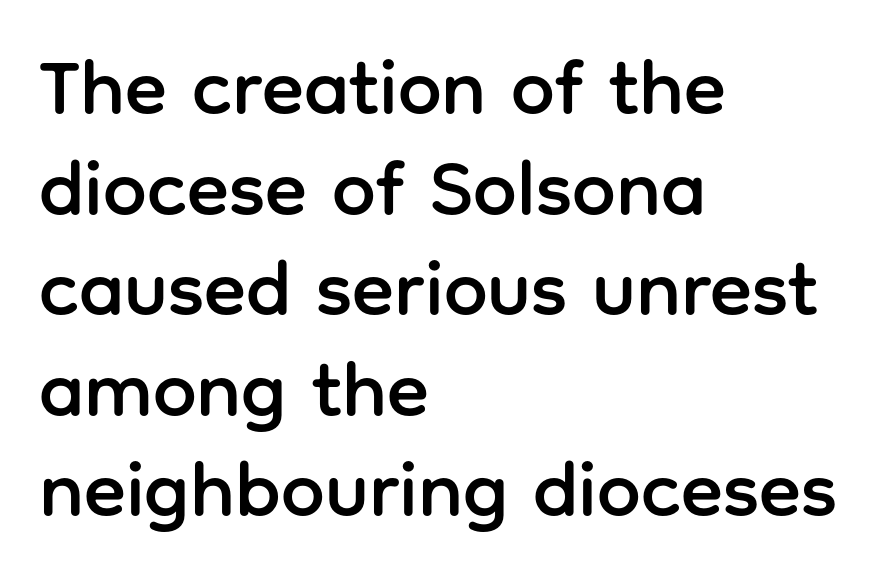
The image shows 78 px sans-serif type, upright; set left-aligned, normal line spacing (1.29x), normal letter spacing, not underlined; low stroke contrast and a medium x-height.
